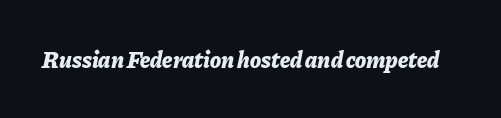
{"italic": "yes", "lean": "right", "slant_degrees": 11, "bold": "yes", "underline": "no", "letter_spacing": "normal", "letter_spacing_em": 0.0, "glyph_px": 23}
